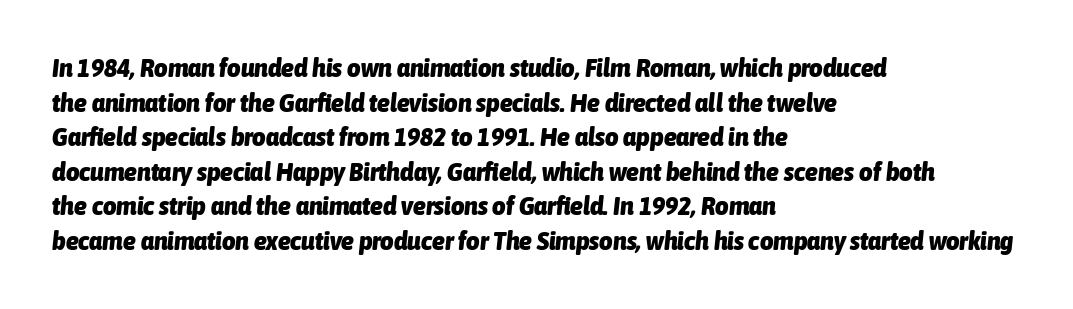
The image shows 26 px bold type, italic (leaning right); set left-aligned, normal line spacing (1.33x), normal letter spacing, not underlined.
